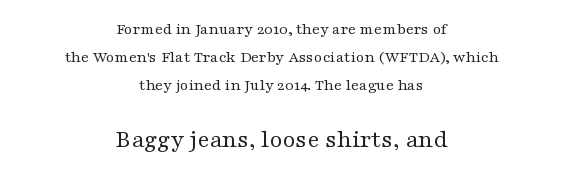
{"italic": "no", "bold": "no", "underline": "no", "align": "center", "line_spacing": "normal", "line_spacing_ratio": 1.66, "letter_spacing": "normal", "letter_spacing_em": 0.0, "larger_block": "second", "size_ratio": 1.53, "glyph_px": 26}
